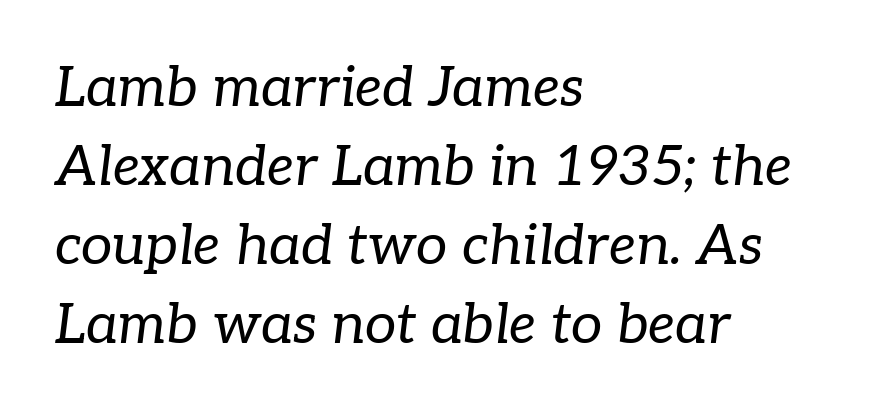
{"serif": "yes", "italic": "yes", "lean": "right", "slant_degrees": 7, "bold": "no", "weight": "regular", "width": "normal", "stroke_contrast": "low", "x_height": "medium", "monospaced": "no", "underline": "no", "align": "left", "line_spacing": "normal", "line_spacing_ratio": 1.41, "letter_spacing": "normal", "letter_spacing_em": 0.0, "glyph_px": 56}
